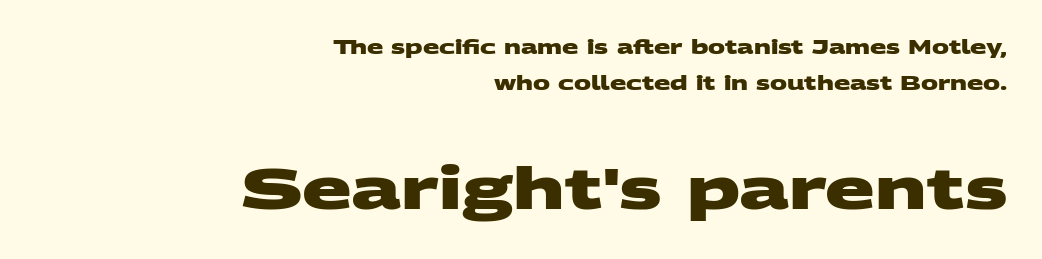
Are there feet on the stems? There aren't — it's a sans. Spacing verdict: proportional, widths tailored to each character. Pretty heavy lettering here — definitely bold. Which of the two is more prominent by size? The second, at the bottom. This rendering features lettering with no underline.
